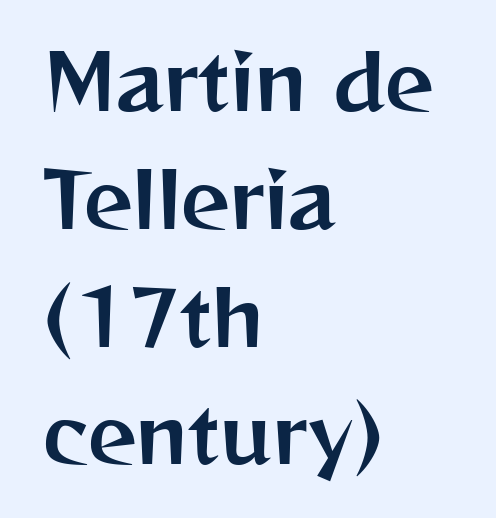
{"serif": "no", "italic": "no", "width": "normal", "stroke_contrast": "medium", "x_height": "medium", "monospaced": "no", "underline": "no", "align": "left", "line_spacing": "normal", "line_spacing_ratio": 1.53, "letter_spacing": "normal", "letter_spacing_em": 0.0, "glyph_px": 77}
